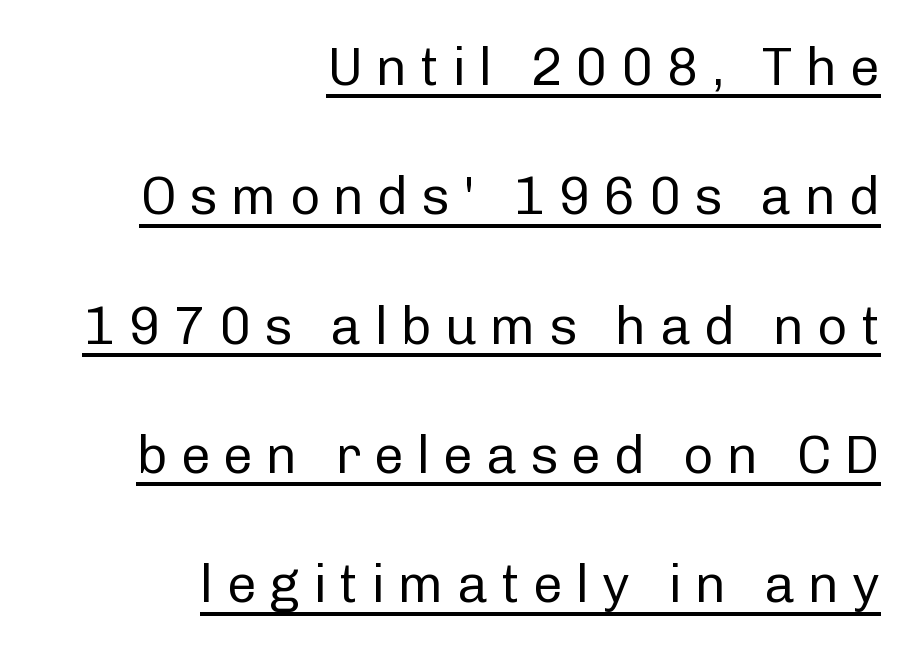
The image shows 53 px regular-weight sans-serif type, upright; set right-aligned, loose line spacing (2.44x), unusually wide letter spacing (+0.24 em), underlined; low stroke contrast and a medium x-height.
